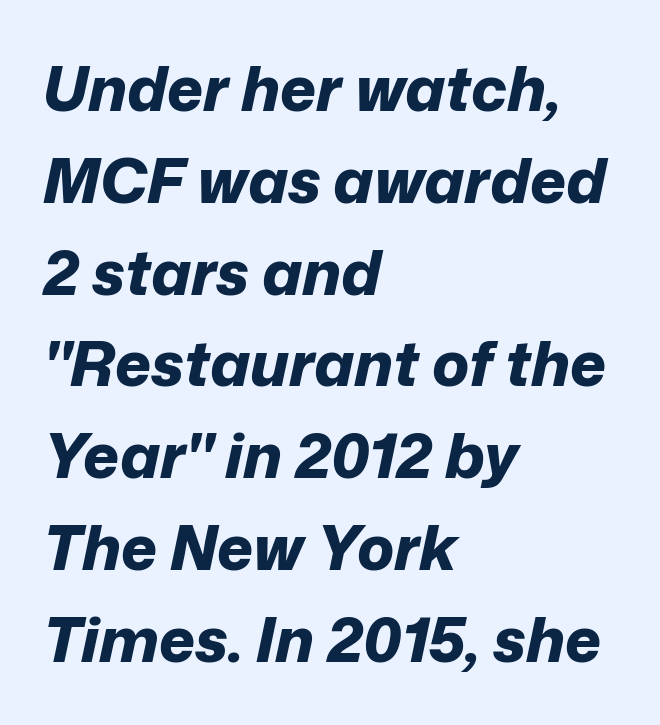
The image shows 62 px bold type, italic (leaning right); set left-aligned, normal line spacing (1.48x), normal letter spacing, not underlined; low stroke contrast and a medium x-height.
